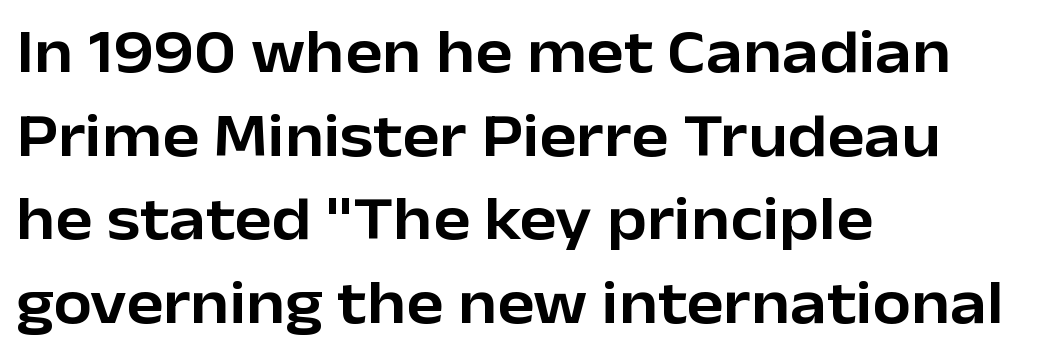
The image shows 62 px sans-serif type, upright; set left-aligned, normal line spacing (1.35x), normal letter spacing, not underlined; low stroke contrast and a medium x-height.
